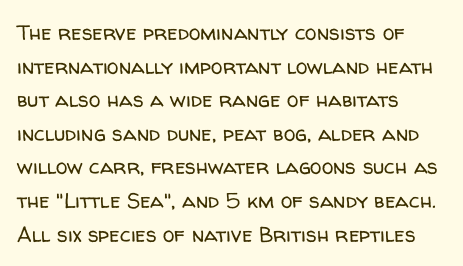
The image shows 21 px text type, upright; set left-aligned, normal line spacing (1.6x), normal letter spacing, not underlined.
